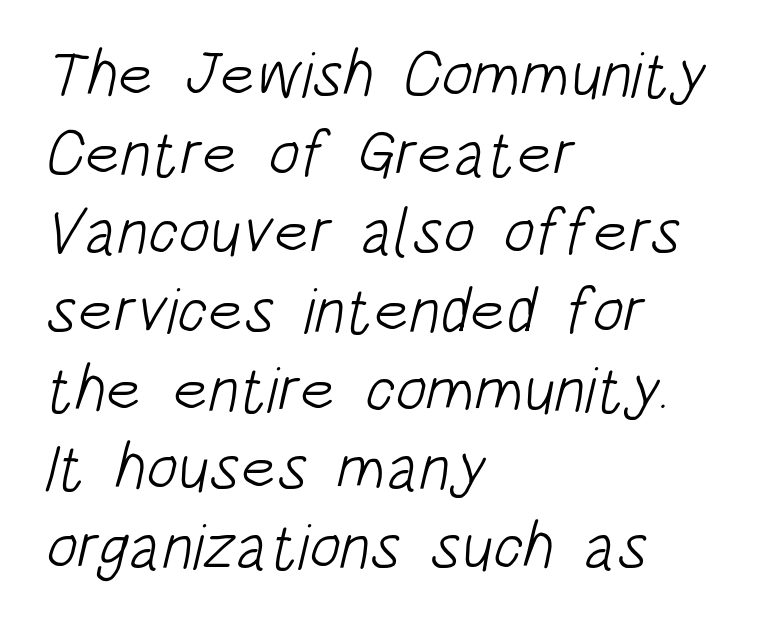
Visually the block forms a straight wall on the left and a jagged coastline on the right. These lines are composed in type without serifs. Type without underlining. Spacing between characters is what you'd get straight out of the box. Is the stroke heavy? The answer is a plain regular-or-lighter.
